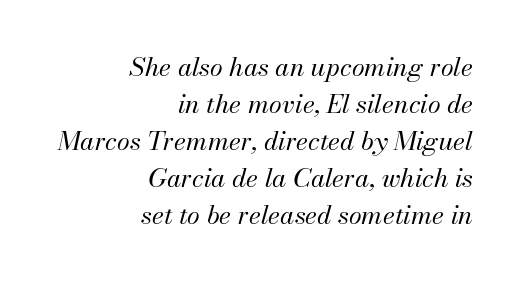
{"italic": "yes", "lean": "right", "slant_degrees": 13, "bold": "no", "underline": "no", "align": "right", "line_spacing": "normal", "line_spacing_ratio": 1.42, "letter_spacing": "normal", "letter_spacing_em": 0.0, "glyph_px": 26}
